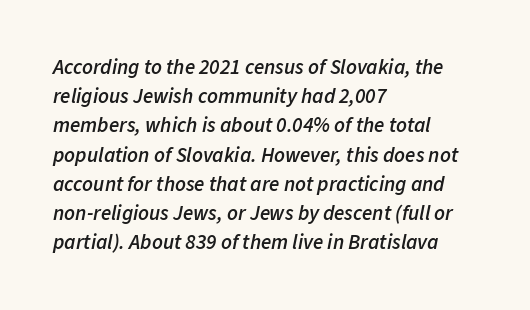
All the whitespace from short lines collects on the right. No extra tracking has been applied to these lines. Italic? Definitely — the glyphs are oblique. Whoever set this chose a conventional vertical rhythm. This is the in-between weight designers call semibold or demi.
